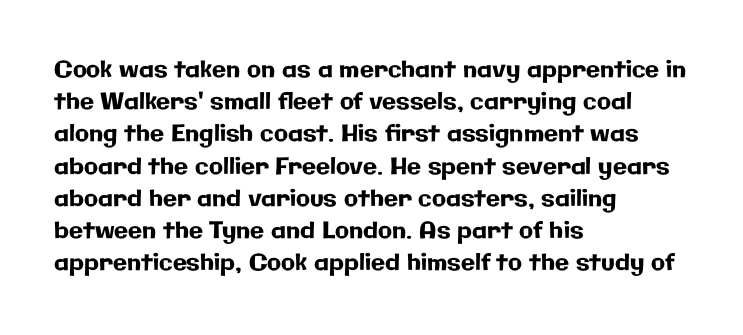
The image shows 23 px text type, upright; set left-aligned, normal line spacing (1.4x), normal letter spacing, not underlined.
